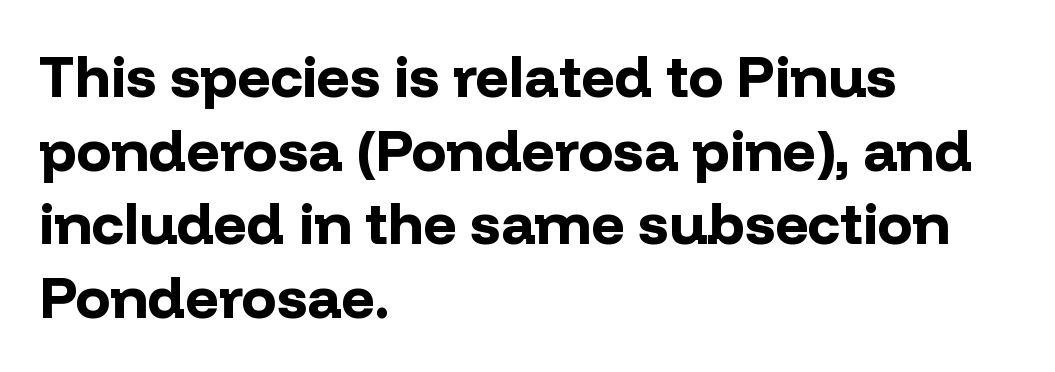
Q: Is the text bold? A: Yes.
Q: Is the text italic (slanted)? A: No, it is upright.
Q: Is the typeface a serif or a sans-serif typeface? A: Sans-serif.
Q: Is the text underlined? A: No.
Q: How is the paragraph aligned? A: Left-aligned.
Q: Is the spacing between letters normal or unusually wide? A: Normal.
Q: Is the spacing between lines tight, normal or loose? A: Normal.
Q: Width (condensed, normal, or wide)? A: Normal.
Q: Stroke contrast? A: Low.
Q: x-height? A: Medium.
Q: Monospaced? A: No.
